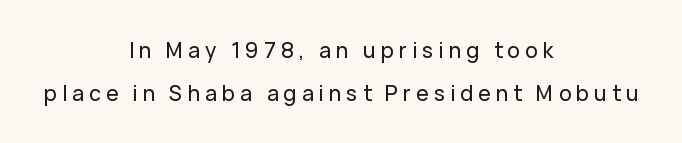
{"italic": "no", "underline": "no", "align": "center", "line_spacing": "loose", "line_spacing_ratio": 2.04, "letter_spacing": "wide", "letter_spacing_em": 0.24, "glyph_px": 21}
